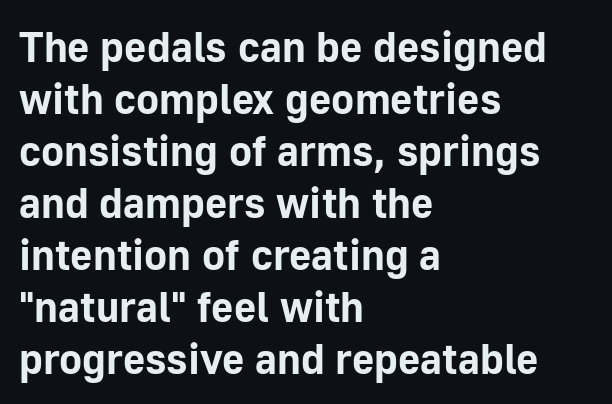
{"serif": "no", "italic": "no", "bold": "yes", "weight": "bold", "width": "normal", "stroke_contrast": "low", "x_height": "medium", "monospaced": "no", "underline": "no", "align": "left", "line_spacing_ratio": 1.21, "letter_spacing": "normal", "letter_spacing_em": 0.0, "glyph_px": 43}
